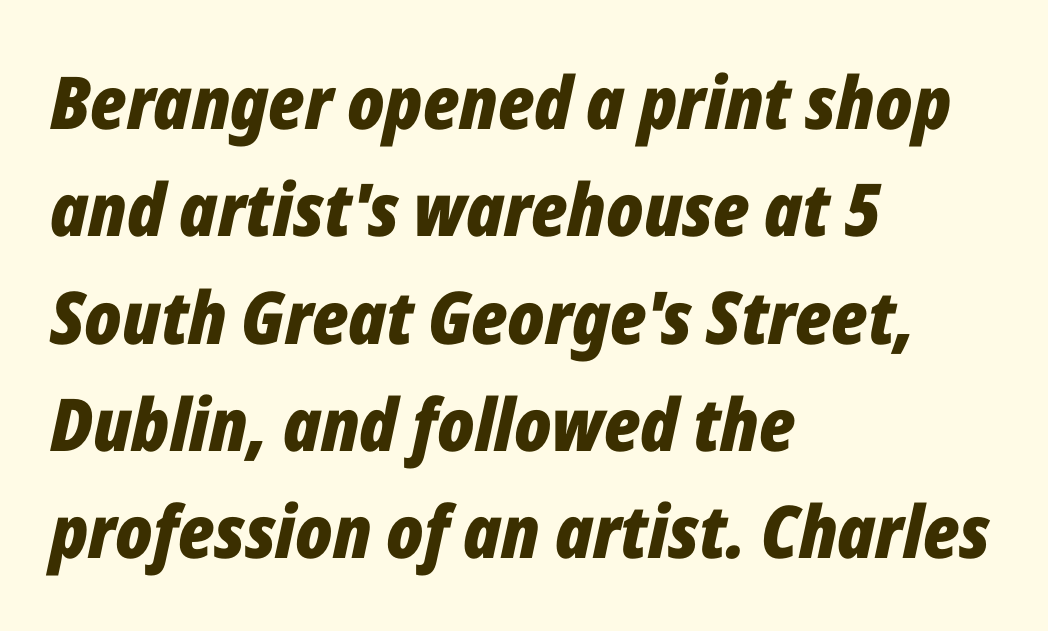
Q: Is the text bold? A: Yes.
Q: Is the text italic (slanted)? A: Yes, it leans right by about 12 degrees.
Q: Is the text underlined? A: No.
Q: How is the paragraph aligned? A: Left-aligned.
Q: Is the spacing between letters normal or unusually wide? A: Normal.
Q: Is the spacing between lines tight, normal or loose? A: Normal.
Q: Width (condensed, normal, or wide)? A: Condensed.
Q: Stroke contrast? A: Low.
Q: x-height? A: Medium.
Q: Monospaced? A: No.
